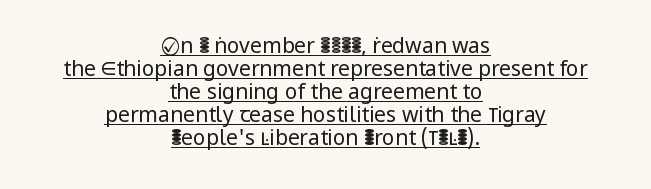
{"italic": "no", "bold": "no", "underline": "yes", "align": "center", "line_spacing": "tight", "line_spacing_ratio": 1.1, "letter_spacing": "normal", "letter_spacing_em": 0.0, "glyph_px": 21}
